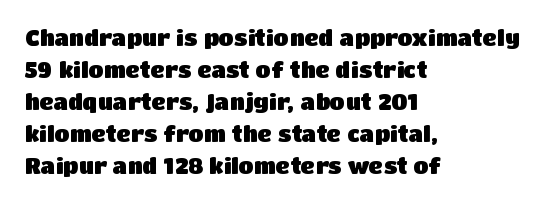
The image shows 22 px bold type, upright; set left-aligned, normal line spacing (1.46x), normal letter spacing, not underlined.
